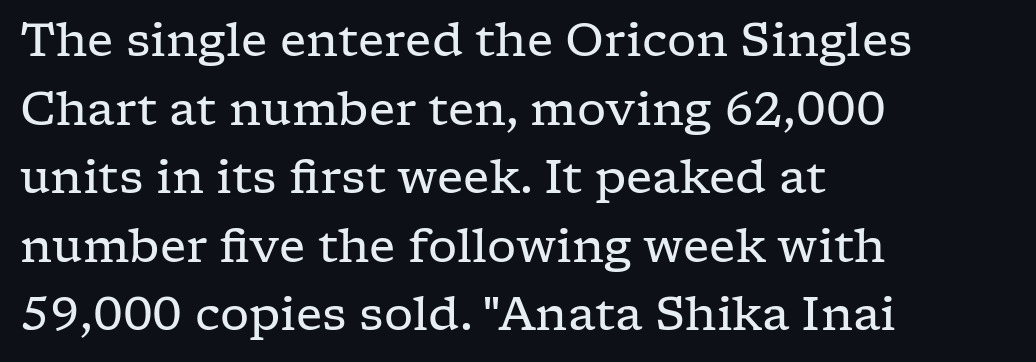
Q: Is the text bold? A: No.
Q: Is the text italic (slanted)? A: No, it is upright.
Q: Is the typeface a serif or a sans-serif typeface? A: Serif.
Q: Is the text underlined? A: No.
Q: How is the paragraph aligned? A: Left-aligned.
Q: Is the spacing between letters normal or unusually wide? A: Normal.
Q: Is the spacing between lines tight, normal or loose? A: Normal.
Q: Width (condensed, normal, or wide)? A: Wide.
Q: Stroke contrast? A: Low.
Q: x-height? A: Medium.
Q: Monospaced? A: No.
